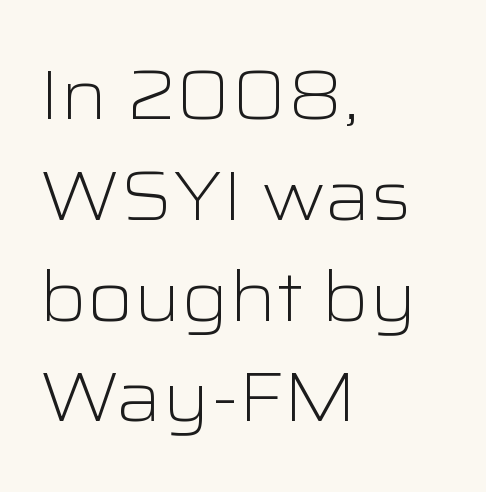
Q: Is the text bold? A: No.
Q: Is the text italic (slanted)? A: No, it is upright.
Q: Is the typeface a serif or a sans-serif typeface? A: Sans-serif.
Q: Is the text underlined? A: No.
Q: How is the paragraph aligned? A: Left-aligned.
Q: Is the spacing between letters normal or unusually wide? A: Normal.
Q: Is the spacing between lines tight, normal or loose? A: Normal.
Q: Width (condensed, normal, or wide)? A: Wide.
Q: Stroke contrast? A: Low.
Q: x-height? A: Medium.
Q: Monospaced? A: No.
